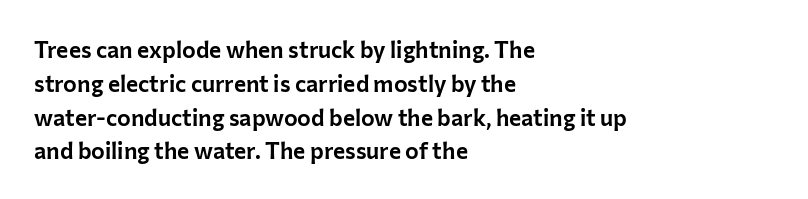
{"italic": "no", "underline": "no", "align": "left", "line_spacing": "normal", "line_spacing_ratio": 1.47, "letter_spacing": "normal", "letter_spacing_em": 0.0, "glyph_px": 23}
